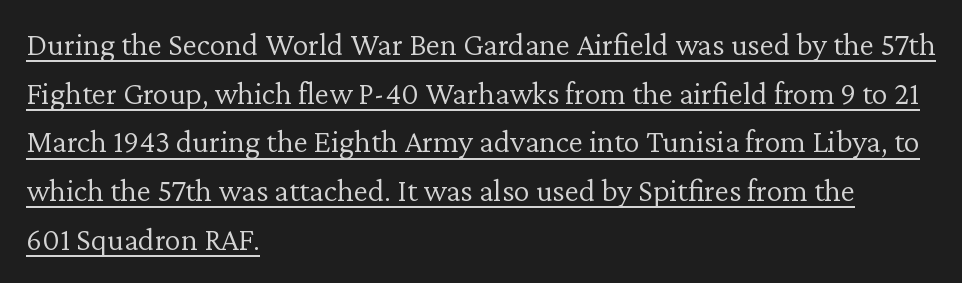
Stroke terminals: seriffed. These lines were composed using upright roman letters. Is the block centered? No — it sits flush against the left margin. Honestly, the letter spacing is just normal — you wouldn't notice it. What decoration does the sample have? An underline.
